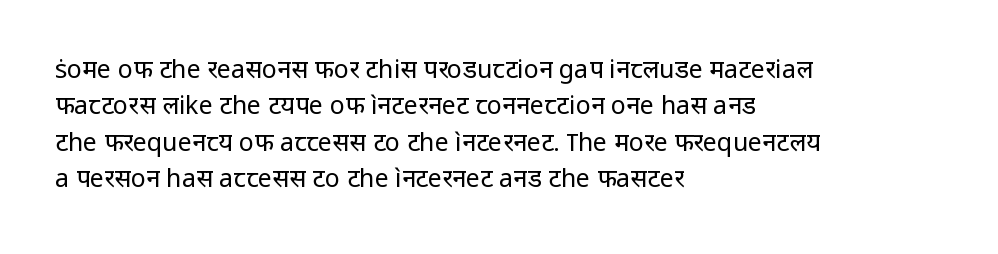
Q: Is the text bold? A: No.
Q: Is the text italic (slanted)? A: No, it is upright.
Q: Is the text underlined? A: No.
Q: How is the paragraph aligned? A: Left-aligned.
Q: Is the spacing between letters normal or unusually wide? A: Normal.
Q: Is the spacing between lines tight, normal or loose? A: Normal.
